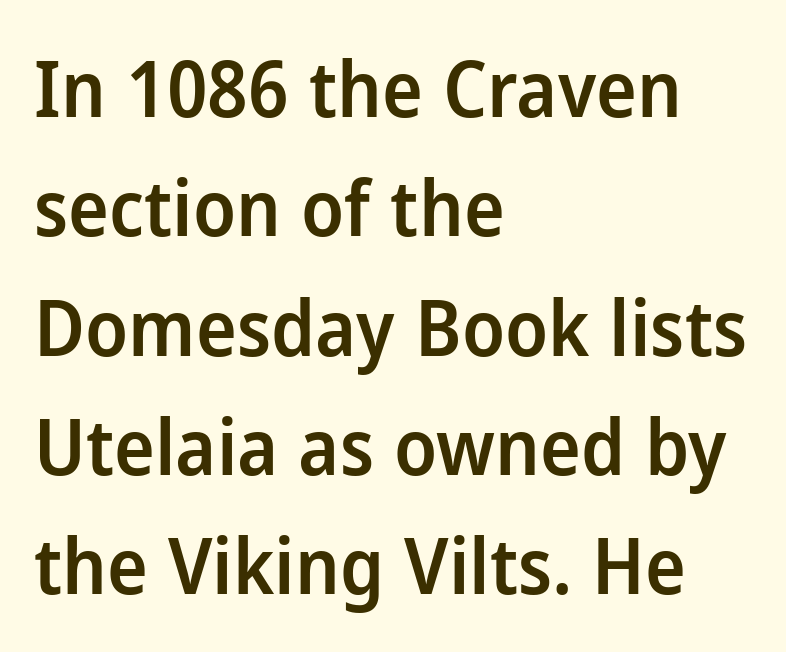
{"serif": "no", "italic": "no", "bold": "semi", "weight": "semibold", "width": "normal", "stroke_contrast": "low", "x_height": "medium", "monospaced": "no", "underline": "no", "align": "left", "line_spacing": "normal", "line_spacing_ratio": 1.55, "letter_spacing": "normal", "letter_spacing_em": 0.0, "glyph_px": 77}
